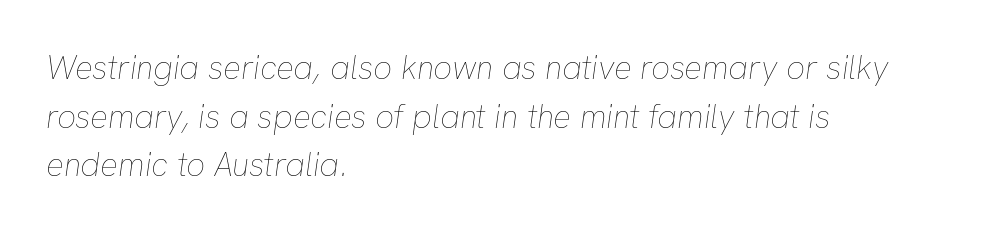
{"italic": "yes", "lean": "right", "slant_degrees": 8, "bold": "no", "weight": "thin", "width": "normal", "stroke_contrast": "low", "x_height": "medium", "monospaced": "no", "underline": "no", "align": "left", "line_spacing": "normal", "line_spacing_ratio": 1.47, "letter_spacing": "normal", "letter_spacing_em": 0.0, "glyph_px": 33}
